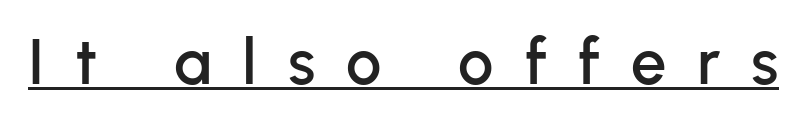
The image shows 63 px sans-serif type, upright; set unusually wide letter spacing (+0.49 em), underlined; low stroke contrast and a medium x-height.
